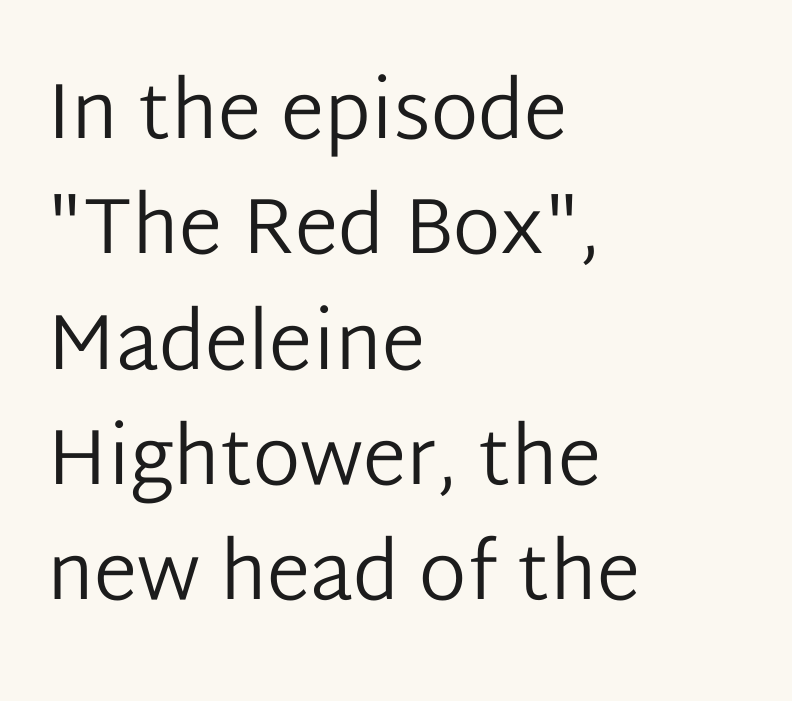
Q: Is the text bold? A: No.
Q: Is the text italic (slanted)? A: No, it is upright.
Q: Is the typeface a serif or a sans-serif typeface? A: Sans-serif.
Q: Is the text underlined? A: No.
Q: How is the paragraph aligned? A: Left-aligned.
Q: Is the spacing between letters normal or unusually wide? A: Normal.
Q: Is the spacing between lines tight, normal or loose? A: Normal.
Q: Width (condensed, normal, or wide)? A: Normal.
Q: Stroke contrast? A: Low.
Q: x-height? A: Medium.
Q: Monospaced? A: No.
